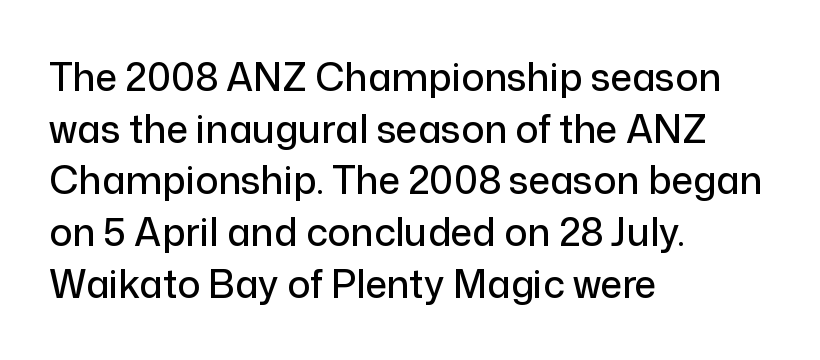
The image shows 38 px sans-serif type, upright; set left-aligned, normal line spacing (1.36x), normal letter spacing, not underlined; low stroke contrast and a medium x-height.
